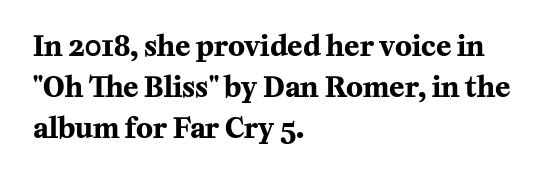
Q: Is the text bold? A: Yes.
Q: Is the text italic (slanted)? A: No, it is upright.
Q: Is the typeface a serif or a sans-serif typeface? A: Serif.
Q: Is the text underlined? A: No.
Q: How is the paragraph aligned? A: Left-aligned.
Q: Is the spacing between letters normal or unusually wide? A: Normal.
Q: Is the spacing between lines tight, normal or loose? A: Normal.
Q: Width (condensed, normal, or wide)? A: Normal.
Q: Stroke contrast? A: Medium.
Q: x-height? A: Medium.
Q: Monospaced? A: No.
